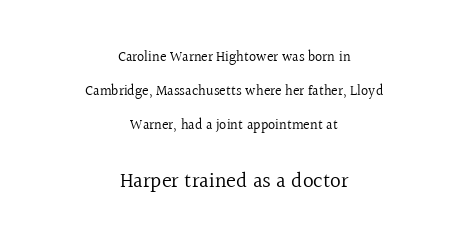
Interline gaps are noticeably wide in this sample. This is not heavy type; no bold has been used. Every row of glyphs is offset so its center matches the block's center. The letters in the lower block stand taller than those in the block above. This sample uses plain, unmodified letter spacing. Beneath every word, the page is bare.
